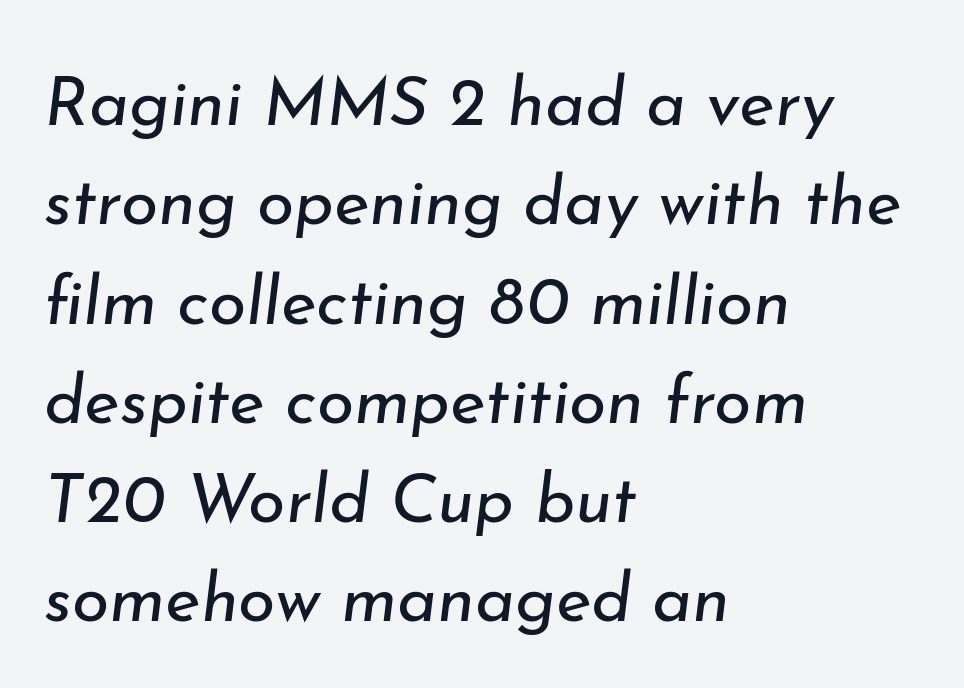
The image shows 68 px regular-weight type, italic (leaning right); set left-aligned, normal line spacing (1.46x), normal letter spacing, not underlined; low stroke contrast and a small x-height.
